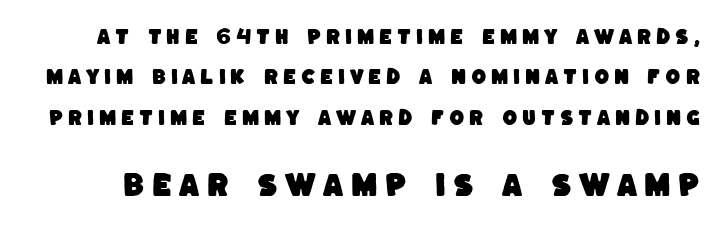
Q: Is the text underlined? A: No.
Q: Is the spacing between letters normal or unusually wide? A: Unusually wide.
Q: Is the spacing between lines tight, normal or loose? A: Loose.
Q: Which block of text is set in a larger size, the first (top) or the second (bottom)? A: The second (bottom) one.
